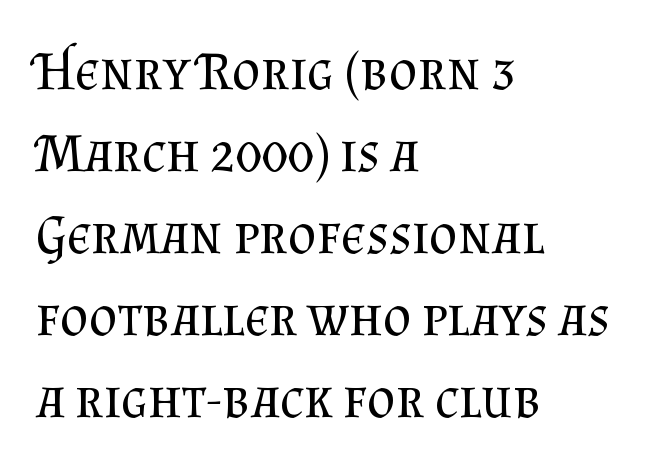
Q: Is the text bold? A: No.
Q: Is the text italic (slanted)? A: No, it is upright.
Q: Is the typeface a serif or a sans-serif typeface? A: Serif.
Q: Is the text underlined? A: No.
Q: How is the paragraph aligned? A: Left-aligned.
Q: Is the spacing between letters normal or unusually wide? A: Normal.
Q: Is the spacing between lines tight, normal or loose? A: Normal.
Q: Width (condensed, normal, or wide)? A: Normal.
Q: Stroke contrast? A: Medium.
Q: x-height? A: Small.
Q: Monospaced? A: No.
